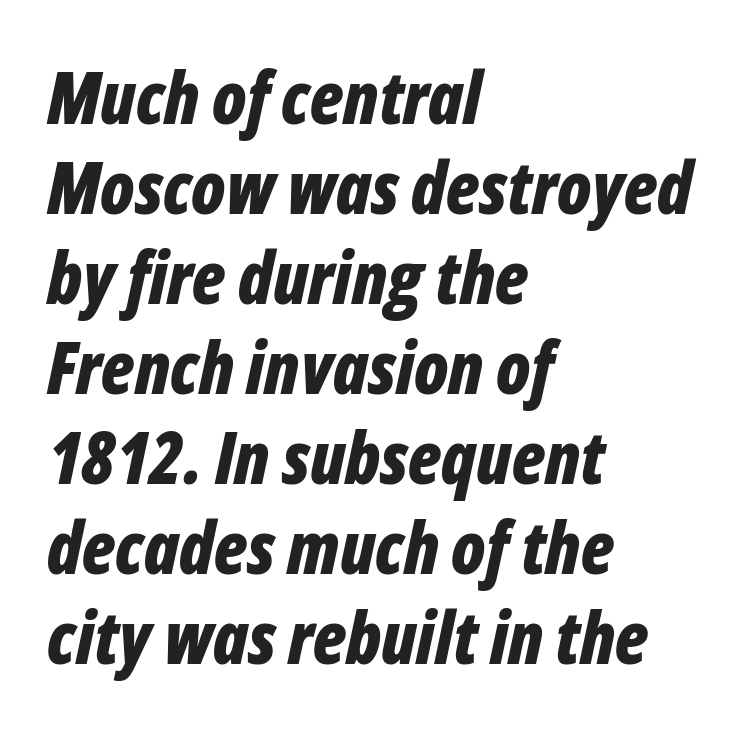
{"italic": "yes", "lean": "right", "slant_degrees": 12, "bold": "yes", "weight": "bold", "width": "condensed", "stroke_contrast": "low", "x_height": "medium", "monospaced": "no", "underline": "no", "align": "left", "line_spacing": "normal", "line_spacing_ratio": 1.25, "letter_spacing": "normal", "letter_spacing_em": 0.0, "glyph_px": 72}
